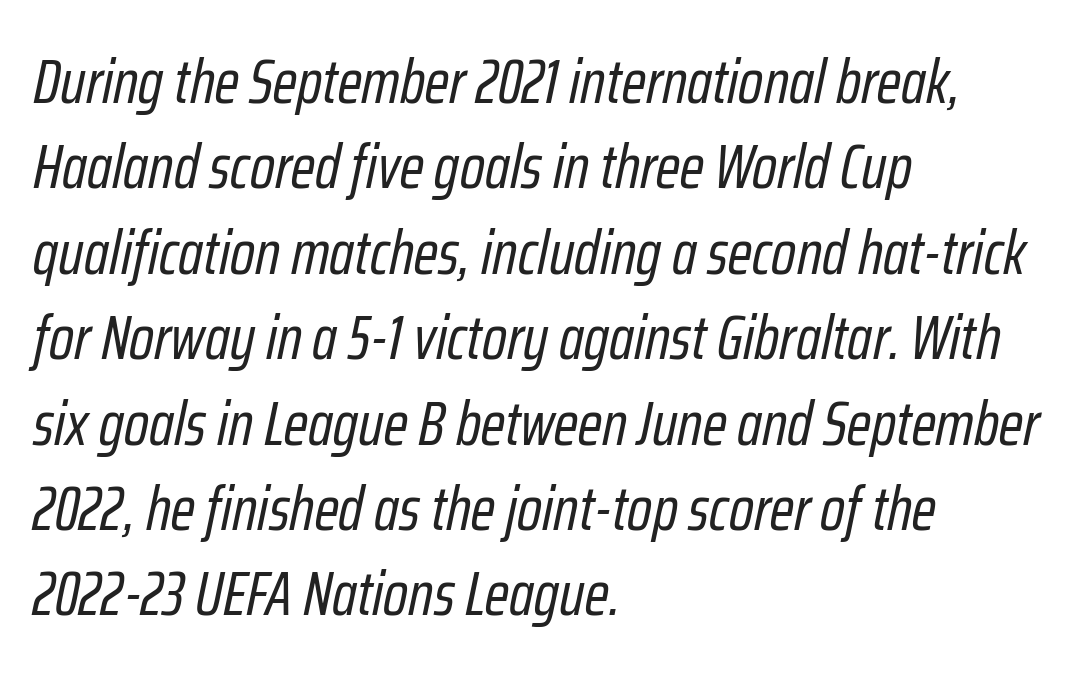
Q: Is the text bold? A: No.
Q: Is the text italic (slanted)? A: Yes, it leans right by about 12 degrees.
Q: Is the text underlined? A: No.
Q: How is the paragraph aligned? A: Left-aligned.
Q: Is the spacing between letters normal or unusually wide? A: Normal.
Q: Is the spacing between lines tight, normal or loose? A: Normal.
Q: Width (condensed, normal, or wide)? A: Condensed.
Q: Stroke contrast? A: Low.
Q: x-height? A: Medium.
Q: Monospaced? A: No.
